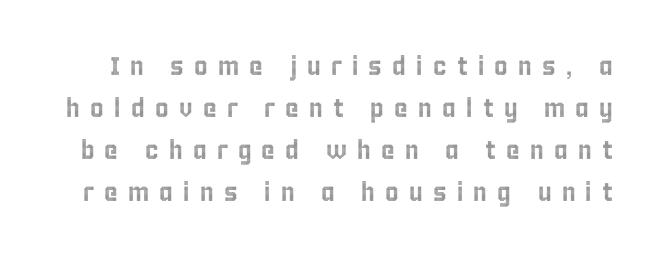
Q: Is the text italic (slanted)? A: No, it is upright.
Q: Is the text underlined? A: No.
Q: Is the spacing between letters normal or unusually wide? A: Unusually wide.
Q: Is the spacing between lines tight, normal or loose? A: Normal.
